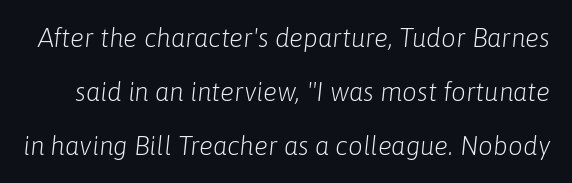
{"italic": "yes", "lean": "right", "slant_degrees": 6, "bold": "no", "underline": "no", "line_spacing": "loose", "line_spacing_ratio": 2.07, "letter_spacing": "normal", "letter_spacing_em": 0.0, "glyph_px": 26}
